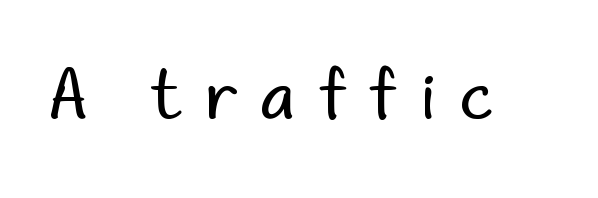
Q: Is the text bold? A: No.
Q: Is the text italic (slanted)? A: No, it is upright.
Q: Is the typeface a serif or a sans-serif typeface? A: Sans-serif.
Q: Is the text underlined? A: No.
Q: Is the spacing between letters normal or unusually wide? A: Unusually wide.
Q: Width (condensed, normal, or wide)? A: Normal.
Q: Stroke contrast? A: Low.
Q: x-height? A: Small.
Q: Monospaced? A: No.
